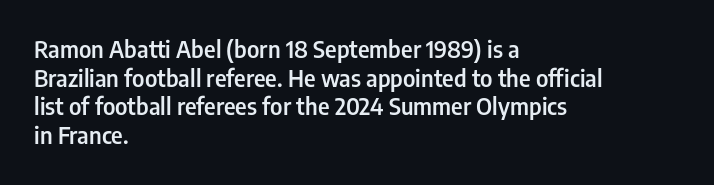
The specimen omits any rule beneath the text block's lines. The type sits square on the baseline with zero lean. This block has exactly the height ordinary leading produces. Does extra space separate the letters? No, they use regular spacing.
